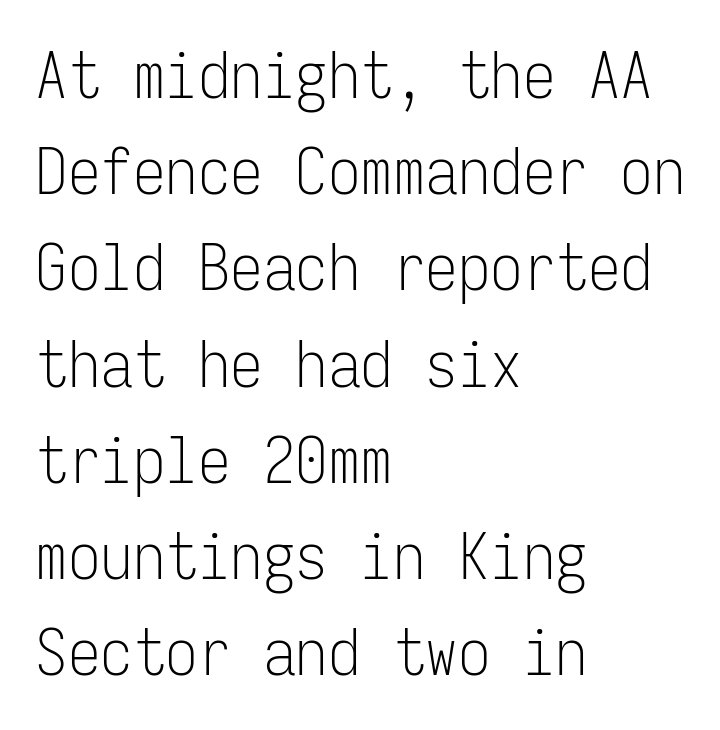
Heft: none added — not bold. The rendering uses a moderate line-height, typical for paragraphs. Each letter, wide or thin by design, is forced into the same width here. The area under the type is left untouched. Compared with typical body copy, the letter spacing here is the same.
